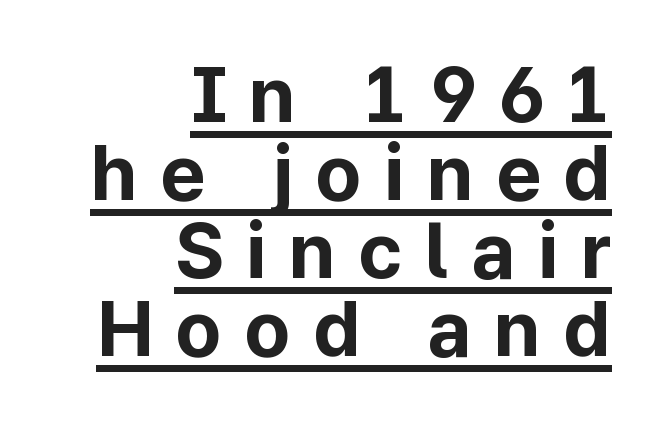
The image shows 78 px bold sans-serif type, upright; set right-aligned, tight line spacing (1.0x), unusually wide letter spacing (+0.29 em), underlined; low stroke contrast and a medium x-height.
